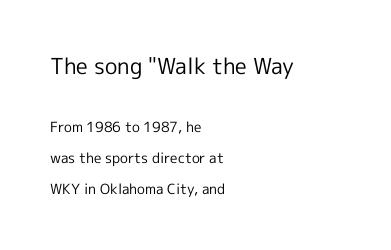
Q: Is the text bold? A: No.
Q: Is the text italic (slanted)? A: No, it is upright.
Q: Is the text underlined? A: No.
Q: How is the paragraph aligned? A: Left-aligned.
Q: Is the spacing between letters normal or unusually wide? A: Normal.
Q: Is the spacing between lines tight, normal or loose? A: Loose.
Q: Which block of text is set in a larger size, the first (top) or the second (bottom)? A: The first (top) one.
